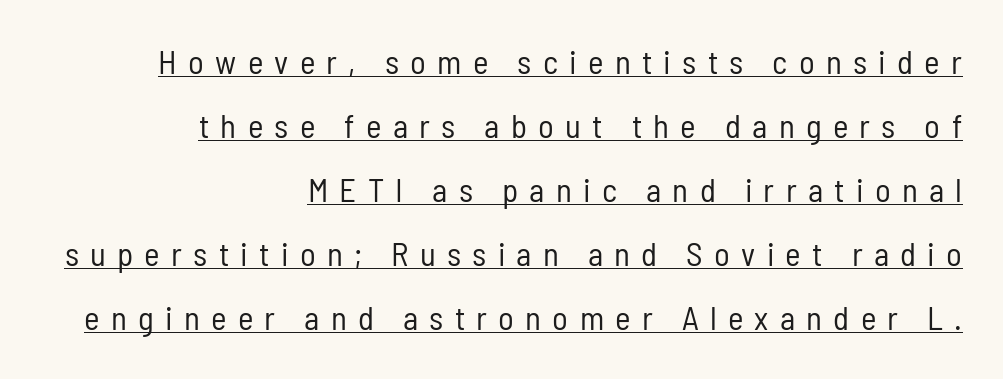
Spacing verdict: proportional, widths tailored to each character. Notice how the passage keeps a crisp vertical edge on the right only. If you drew a line through each stem, it would be perfectly vertical. To sum up the face: it is a sans, with no serifs. Does extra space separate the letters? Yes, quite a lot of it.
